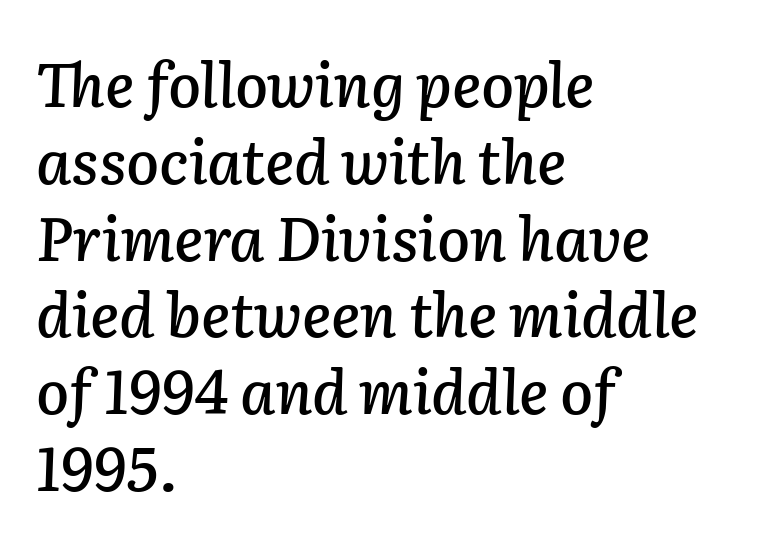
The image shows 60 px text type, italic (leaning right); set left-aligned, normal line spacing (1.28x), normal letter spacing, not underlined; low stroke contrast and a medium x-height.
